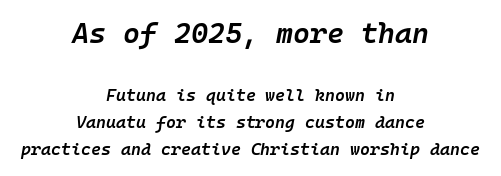
{"italic": "yes", "lean": "right", "slant_degrees": 10, "bold": "semi", "weight": "semibold", "width": "normal", "stroke_contrast": "low", "x_height": "medium", "monospaced": "yes", "underline": "no", "align": "center", "line_spacing": "normal", "line_spacing_ratio": 1.59, "letter_spacing": "normal", "letter_spacing_em": 0.0, "larger_block": "first", "size_ratio": 1.71, "glyph_px": 29}
